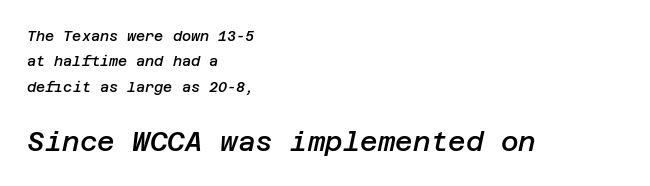
The image shows 27 px text type, italic (leaning right); set left-aligned, line spacing 1.82x, normal letter spacing, not underlined; the second (bottom) block is 1.93x larger.
